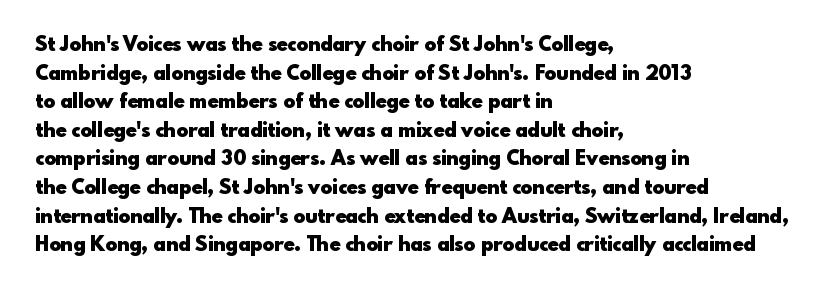
Q: Is the text bold? A: Yes.
Q: Is the text italic (slanted)? A: No, it is upright.
Q: Is the text underlined? A: No.
Q: How is the paragraph aligned? A: Left-aligned.
Q: Is the spacing between letters normal or unusually wide? A: Normal.
Q: Is the spacing between lines tight, normal or loose? A: Normal.
